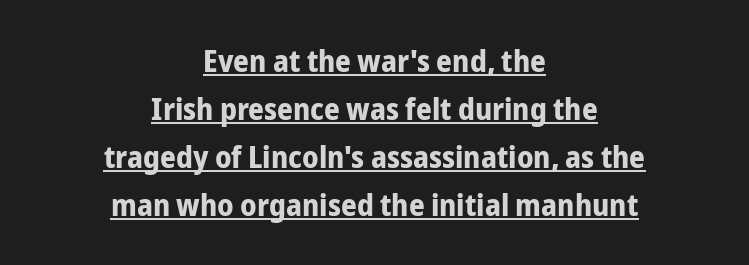
Q: Is the text bold? A: Yes.
Q: Is the text italic (slanted)? A: No, it is upright.
Q: Is the typeface a serif or a sans-serif typeface? A: Sans-serif.
Q: Is the text underlined? A: Yes.
Q: How is the paragraph aligned? A: Centered.
Q: Is the spacing between letters normal or unusually wide? A: Normal.
Q: Is the spacing between lines tight, normal or loose? A: Normal.
Q: Width (condensed, normal, or wide)? A: Condensed.
Q: Stroke contrast? A: Low.
Q: x-height? A: Medium.
Q: Monospaced? A: No.
